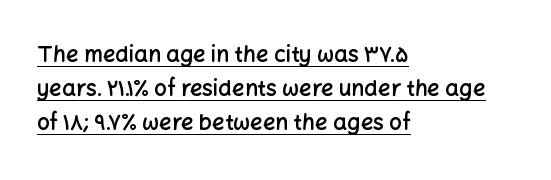
{"italic": "no", "bold": "semi", "underline": "yes", "align": "left", "line_spacing": "normal", "line_spacing_ratio": 1.55, "letter_spacing": "normal", "letter_spacing_em": 0.0, "glyph_px": 22}
